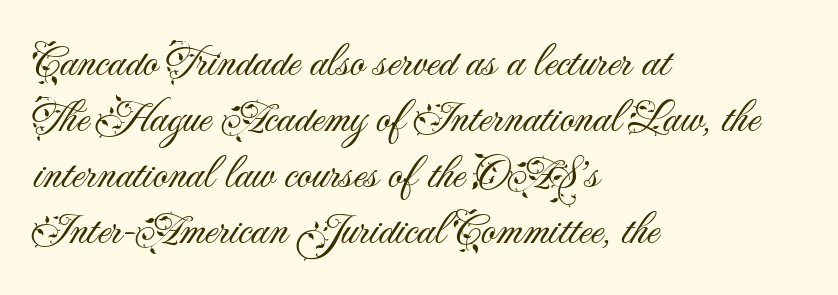
Q: Is the text bold? A: No.
Q: Is the text italic (slanted)? A: Yes.
Q: Is the typeface a serif or a sans-serif typeface? A: Sans-serif.
Q: Is the text underlined? A: No.
Q: How is the paragraph aligned? A: Left-aligned.
Q: Is the spacing between letters normal or unusually wide? A: Normal.
Q: Width (condensed, normal, or wide)? A: Normal.
Q: Stroke contrast? A: Medium.
Q: x-height? A: Small.
Q: Monospaced? A: No.
